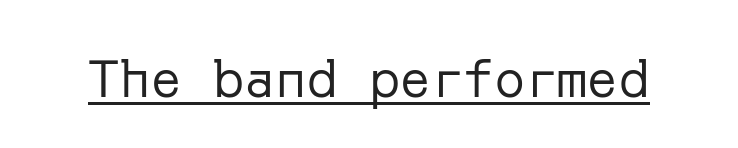
{"serif": "no", "italic": "no", "bold": "no", "weight": "regular", "width": "normal", "stroke_contrast": "low", "x_height": "medium", "underline": "yes", "letter_spacing": "normal", "letter_spacing_em": 0.0, "glyph_px": 52}
